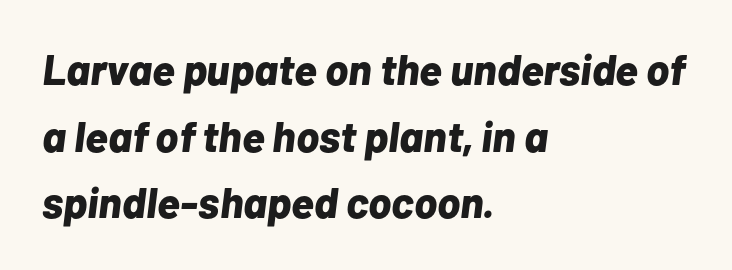
{"italic": "yes", "lean": "right", "slant_degrees": 7, "bold": "yes", "weight": "bold", "width": "normal", "stroke_contrast": "low", "x_height": "medium", "monospaced": "no", "underline": "no", "align": "left", "line_spacing": "normal", "line_spacing_ratio": 1.55, "letter_spacing": "normal", "letter_spacing_em": 0.0, "glyph_px": 43}
